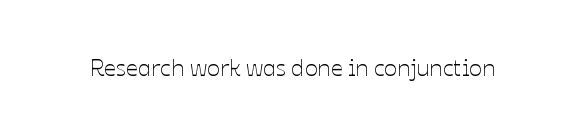
Q: Is the text bold? A: No.
Q: Is the text italic (slanted)? A: No, it is upright.
Q: Is the text underlined? A: No.
Q: Is the spacing between letters normal or unusually wide? A: Normal.
